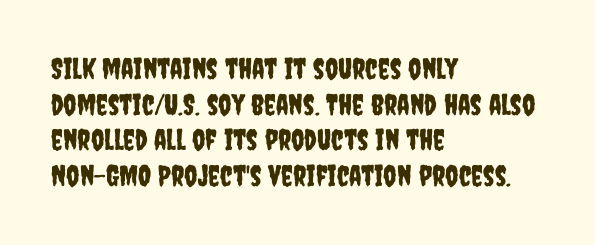
Q: Is the text italic (slanted)? A: No, it is upright.
Q: Is the typeface a serif or a sans-serif typeface? A: Sans-serif.
Q: Is the text underlined? A: No.
Q: How is the paragraph aligned? A: Left-aligned.
Q: Is the spacing between letters normal or unusually wide? A: Normal.
Q: Width (condensed, normal, or wide)? A: Condensed.
Q: Stroke contrast? A: Low.
Q: x-height? A: Large.
Q: Monospaced? A: No.
